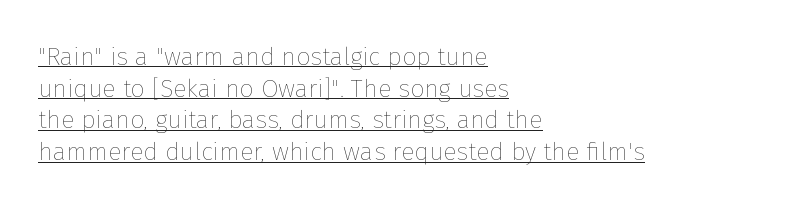
Q: Is the text bold? A: No.
Q: Is the text italic (slanted)? A: No, it is upright.
Q: Is the text underlined? A: Yes.
Q: How is the paragraph aligned? A: Left-aligned.
Q: Is the spacing between letters normal or unusually wide? A: Normal.
Q: Is the spacing between lines tight, normal or loose? A: Normal.
